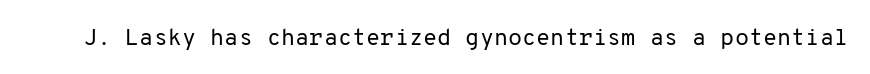
{"italic": "no", "bold": "no", "underline": "no", "letter_spacing": "normal", "letter_spacing_em": 0.0, "glyph_px": 23}
